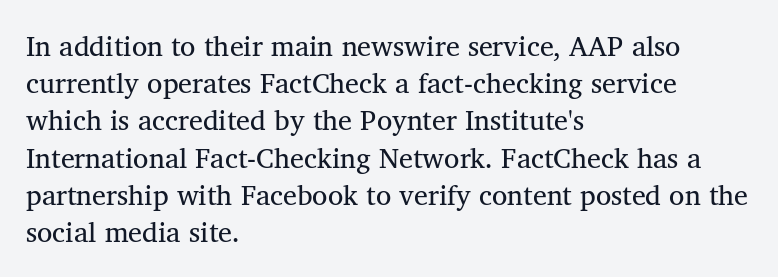
Here the designer chose a conventional face with non-uniform glyph widths. Nothing unusual about the tracking: characters are spaced as the font intends. A roman cut, with each character standing at attention. Check where the strokes stop: tiny serifs finish them off.
